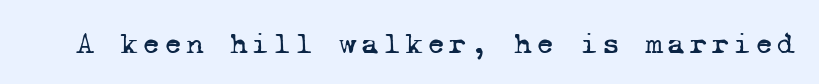
The image shows 31 px regular-weight serif type, monospaced; set not underlined; low stroke contrast and a medium x-height.
